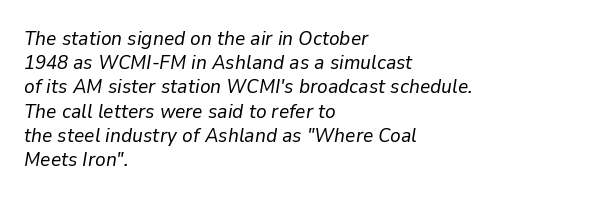
Stems and bowls with no extra thickness — not bold. Descenders hang freely into open space. Observe the lean: these are italic letterforms. A student would call this left alignment; a typographer would say flush left, rag right. There is no visible air inserted between adjacent glyphs.
